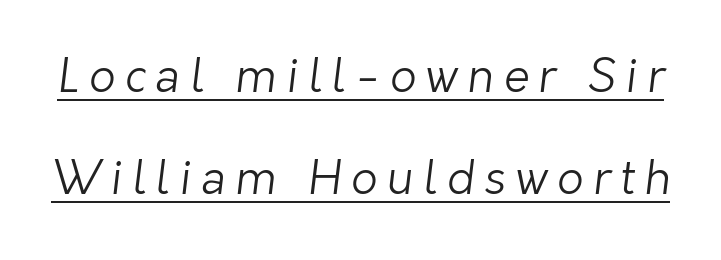
Q: Is the text bold? A: No.
Q: Is the typeface a serif or a sans-serif typeface? A: Sans-serif.
Q: Is the text underlined? A: Yes.
Q: Is the spacing between letters normal or unusually wide? A: Unusually wide.
Q: Is the spacing between lines tight, normal or loose? A: Loose.
Q: Width (condensed, normal, or wide)? A: Normal.
Q: Stroke contrast? A: Low.
Q: x-height? A: Medium.
Q: Monospaced? A: No.
